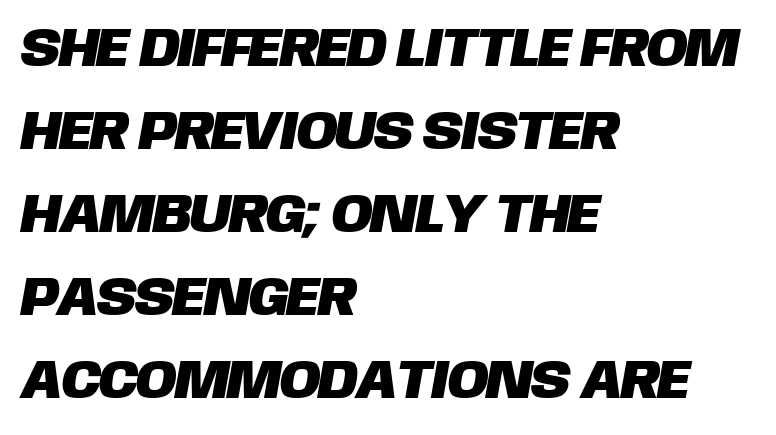
{"serif": "no", "width": "normal", "stroke_contrast": "low", "x_height": "large", "monospaced": "no", "underline": "no", "align": "left", "line_spacing": "normal", "line_spacing_ratio": 1.51, "letter_spacing": "normal", "letter_spacing_em": 0.0, "glyph_px": 55}
